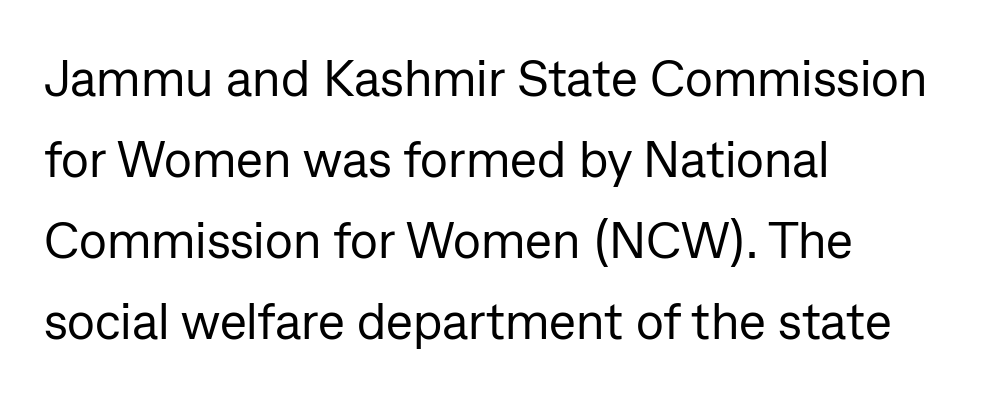
What stands out about the letter spacing? Nothing — it is the standard amount. Words float on clear page, feet unadorned. Tall strokes in this sample are plumb rather than angled. Nope, no serifs anywhere on these letters. Compared with a typical body face, this is equally light or lighter still.
